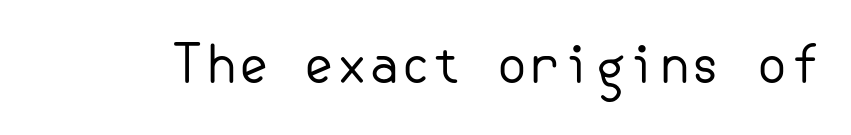
{"serif": "no", "italic": "no", "bold": "no", "weight": "regular", "width": "normal", "stroke_contrast": "low", "x_height": "small", "underline": "no", "letter_spacing": "normal", "letter_spacing_em": 0.0, "glyph_px": 52}
